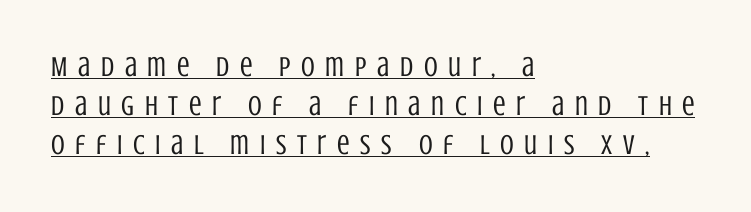
The image shows 28 px regular-weight, condensed sans-serif type, upright; set left-aligned, normal line spacing (1.39x), unusually wide letter spacing (+0.38 em), underlined; low stroke contrast and a large x-height.
